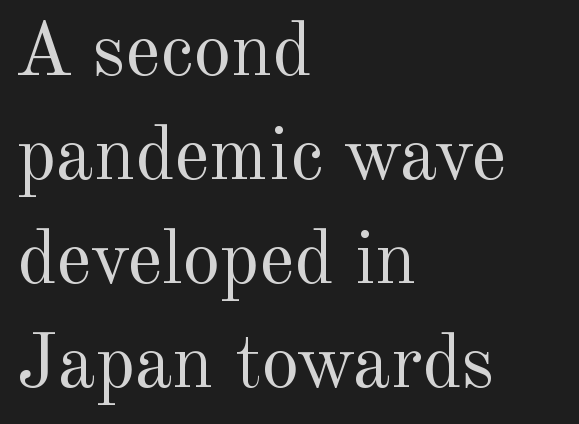
The image shows 76 px regular-weight serif type, upright; set left-aligned, normal line spacing (1.37x), normal letter spacing, not underlined; a small x-height.
